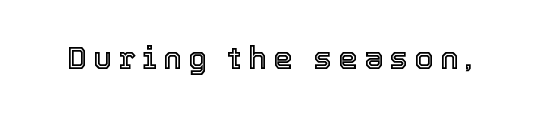
{"italic": "no", "width": "normal", "x_height": "medium", "monospaced": "no", "underline": "no", "letter_spacing": "wide", "letter_spacing_em": 0.2, "glyph_px": 31}
